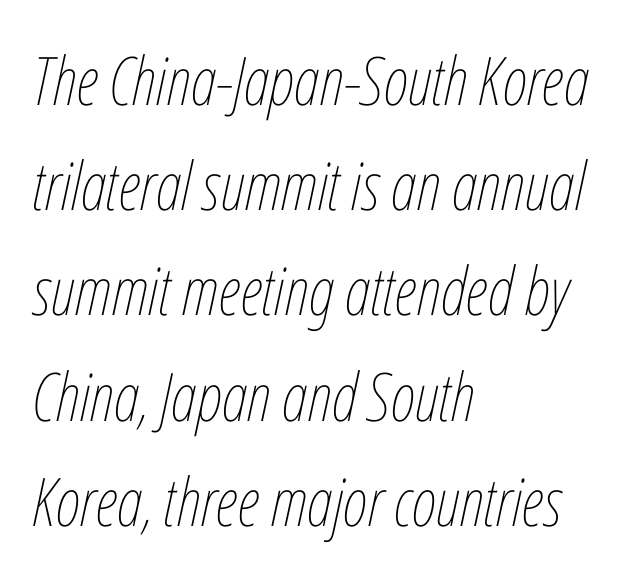
{"italic": "yes", "lean": "right", "slant_degrees": 12, "bold": "no", "weight": "thin", "width": "condensed", "stroke_contrast": "low", "x_height": "medium", "monospaced": "no", "underline": "no", "align": "left", "line_spacing": "normal", "line_spacing_ratio": 1.57, "letter_spacing": "normal", "letter_spacing_em": 0.0, "glyph_px": 67}
